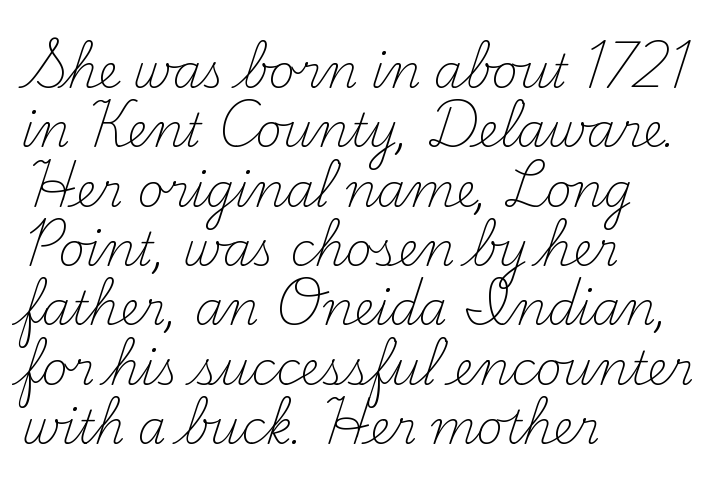
The image shows 46 px light type; set left-aligned, normal line spacing (1.29x), normal letter spacing, not underlined; medium stroke contrast and a small x-height.
